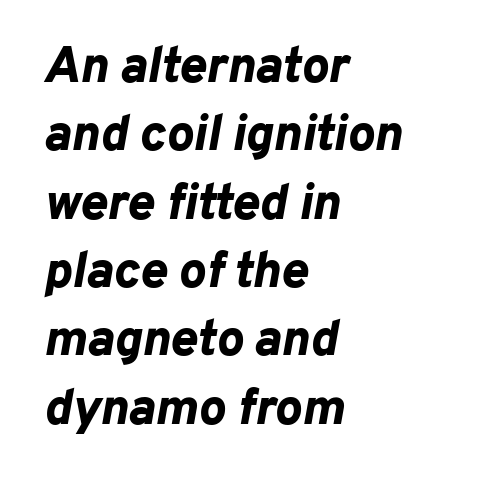
Q: Is the text bold? A: Yes.
Q: Is the text italic (slanted)? A: Yes, it leans right by about 10 degrees.
Q: Is the text underlined? A: No.
Q: How is the paragraph aligned? A: Left-aligned.
Q: Is the spacing between letters normal or unusually wide? A: Normal.
Q: Is the spacing between lines tight, normal or loose? A: Normal.
Q: Width (condensed, normal, or wide)? A: Normal.
Q: Stroke contrast? A: Low.
Q: x-height? A: Medium.
Q: Monospaced? A: No.
